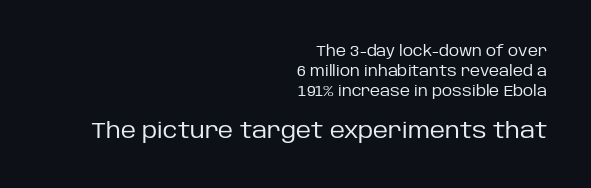
{"italic": "no", "bold": "no", "underline": "no", "align": "right", "line_spacing": "normal", "line_spacing_ratio": 1.43, "letter_spacing": "normal", "letter_spacing_em": 0.0, "larger_block": "second", "size_ratio": 1.5, "glyph_px": 21}
